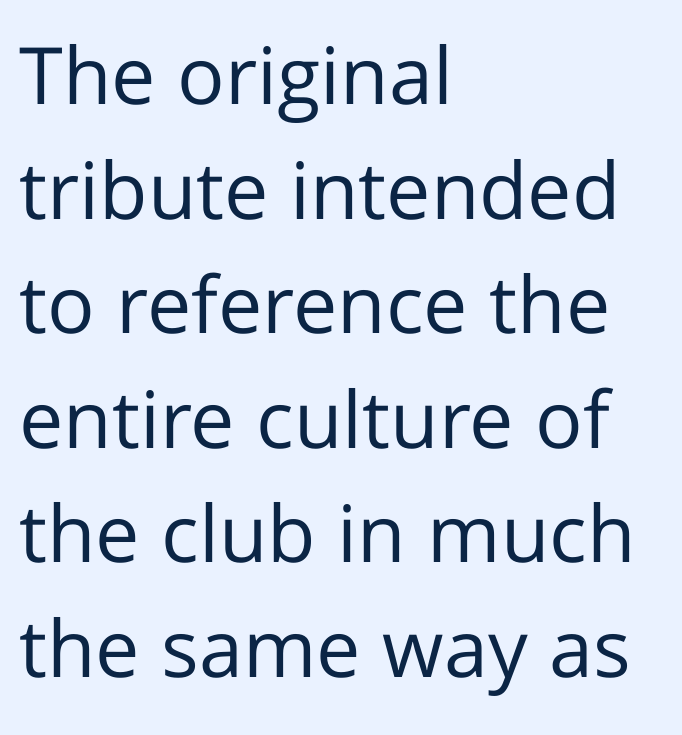
Q: Is the text bold? A: No.
Q: Is the text italic (slanted)? A: No, it is upright.
Q: Is the typeface a serif or a sans-serif typeface? A: Sans-serif.
Q: Is the text underlined? A: No.
Q: How is the paragraph aligned? A: Left-aligned.
Q: Is the spacing between letters normal or unusually wide? A: Normal.
Q: Is the spacing between lines tight, normal or loose? A: Normal.
Q: Width (condensed, normal, or wide)? A: Normal.
Q: Stroke contrast? A: Low.
Q: x-height? A: Medium.
Q: Monospaced? A: No.
